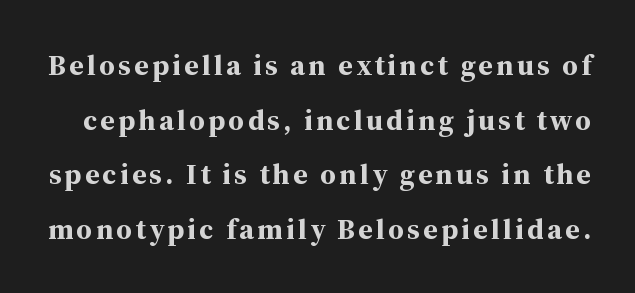
Each row of text sits above clean, open space. The characters display serif detailing at their extremities. Do the characters align in a grid? No, the font is proportional. When letters stand straight like this, we call the style roman or upright. The characters look thick and weighty, a clear bold.
